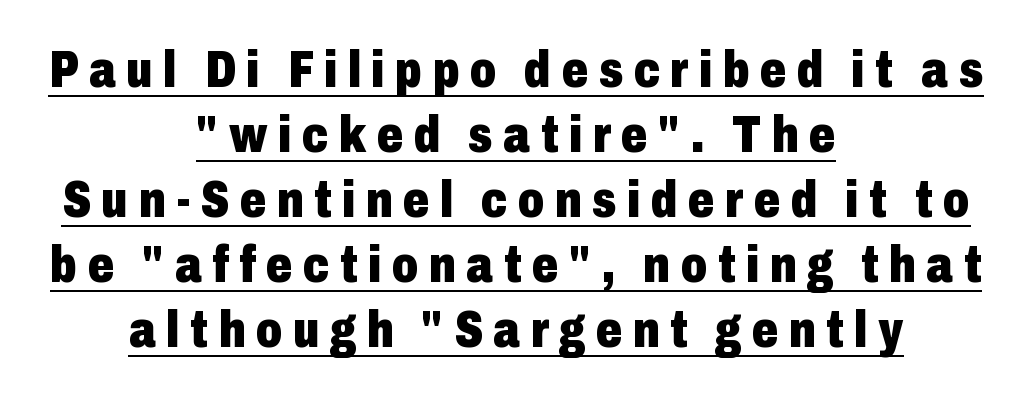
{"serif": "no", "italic": "no", "bold": "yes", "weight": "heavy", "width": "condensed", "stroke_contrast": "low", "x_height": "medium", "monospaced": "no", "underline": "yes", "align": "center", "line_spacing": "normal", "line_spacing_ratio": 1.25, "letter_spacing": "wide", "letter_spacing_em": 0.2, "glyph_px": 52}
